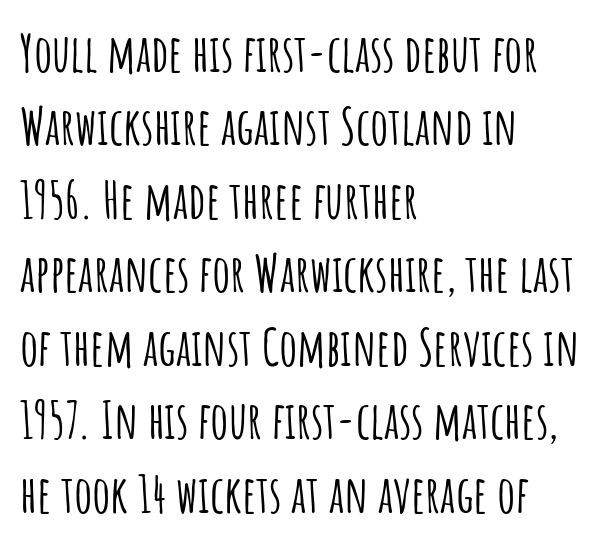
The image shows 51 px condensed sans-serif type, upright; set left-aligned, normal line spacing (1.44x), normal letter spacing, not underlined; low stroke contrast and a large x-height.
